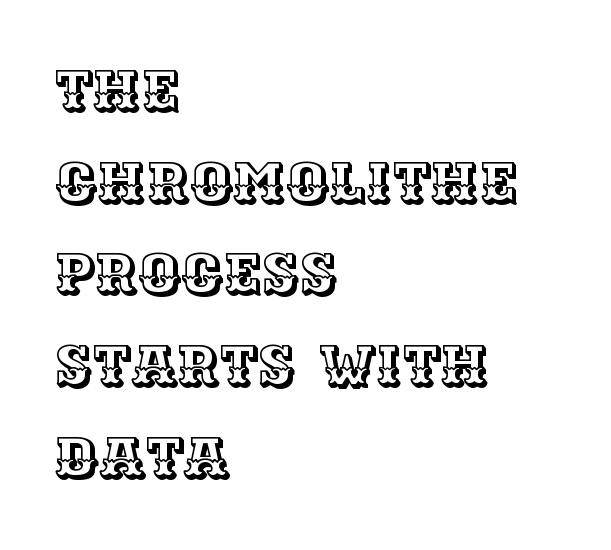
Q: Is the text italic (slanted)? A: No, it is upright.
Q: Is the text underlined? A: No.
Q: How is the paragraph aligned? A: Left-aligned.
Q: Is the spacing between letters normal or unusually wide? A: Normal.
Q: Is the spacing between lines tight, normal or loose? A: Normal.
Q: Width (condensed, normal, or wide)? A: Normal.
Q: x-height? A: Large.
Q: Monospaced? A: No.
